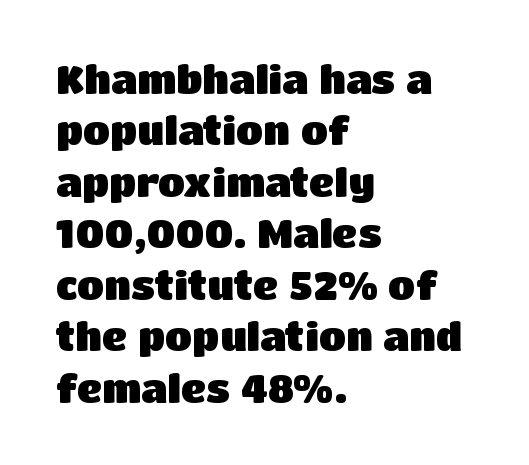
{"serif": "no", "italic": "no", "bold": "yes", "weight": "heavy", "width": "normal", "stroke_contrast": "low", "x_height": "large", "monospaced": "no", "underline": "no", "align": "left", "line_spacing": "normal", "line_spacing_ratio": 1.32, "letter_spacing": "normal", "letter_spacing_em": 0.0, "glyph_px": 39}
